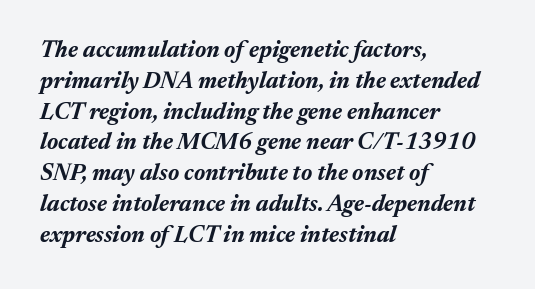
The image shows 23 px bold type, italic (leaning right); set left-aligned, normal line spacing (1.34x), normal letter spacing, not underlined.
